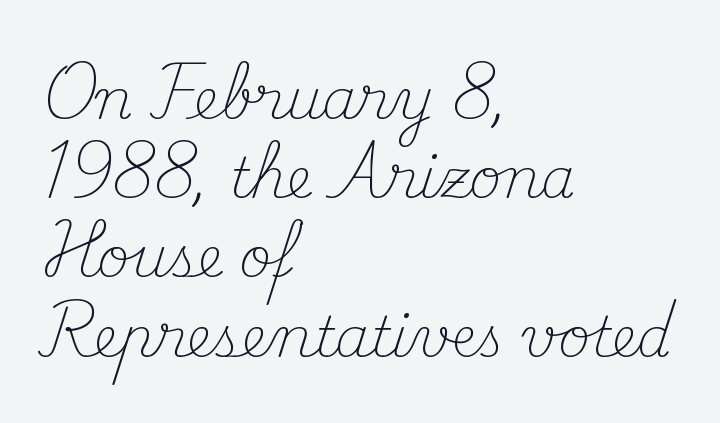
The image shows 55 px light serif type; set left-aligned, normal line spacing (1.44x), normal letter spacing, not underlined; medium stroke contrast and a small x-height.
